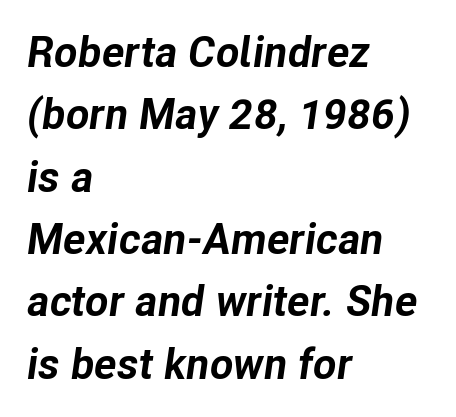
Q: Is the text bold? A: Yes.
Q: Is the text italic (slanted)? A: Yes, it leans right by about 8 degrees.
Q: Is the text underlined? A: No.
Q: How is the paragraph aligned? A: Left-aligned.
Q: Is the spacing between letters normal or unusually wide? A: Normal.
Q: Is the spacing between lines tight, normal or loose? A: Normal.
Q: Width (condensed, normal, or wide)? A: Normal.
Q: Stroke contrast? A: Low.
Q: x-height? A: Medium.
Q: Monospaced? A: No.
